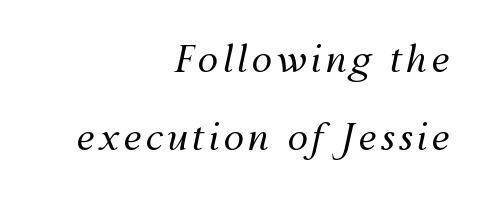
Q: Is the text bold? A: No.
Q: Is the text italic (slanted)? A: Yes, it leans right by about 12 degrees.
Q: Is the text underlined? A: No.
Q: How is the paragraph aligned? A: Right-aligned.
Q: Is the spacing between lines tight, normal or loose? A: Loose.
Q: Width (condensed, normal, or wide)? A: Normal.
Q: Stroke contrast? A: Medium.
Q: x-height? A: Medium.
Q: Monospaced? A: No.
